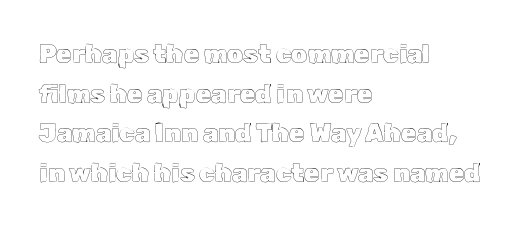
Q: Is the text italic (slanted)? A: No, it is upright.
Q: Is the text underlined? A: No.
Q: How is the paragraph aligned? A: Left-aligned.
Q: Is the spacing between letters normal or unusually wide? A: Normal.
Q: Is the spacing between lines tight, normal or loose? A: Normal.
